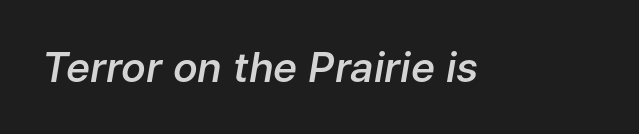
The image shows 41 px semibold type, italic (leaning right); set normal letter spacing, not underlined; low stroke contrast and a medium x-height.
